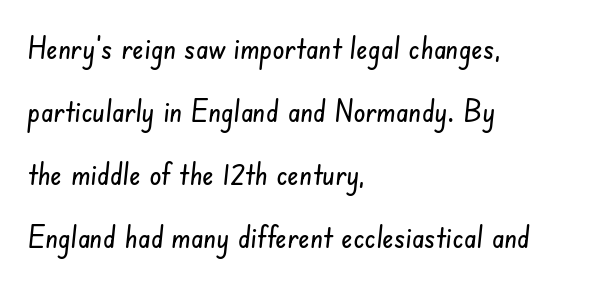
{"serif": "no", "width": "condensed", "stroke_contrast": "low", "x_height": "small", "monospaced": "no", "underline": "no", "align": "left", "line_spacing": "loose", "line_spacing_ratio": 2.1, "letter_spacing": "normal", "letter_spacing_em": 0.0, "glyph_px": 30}
